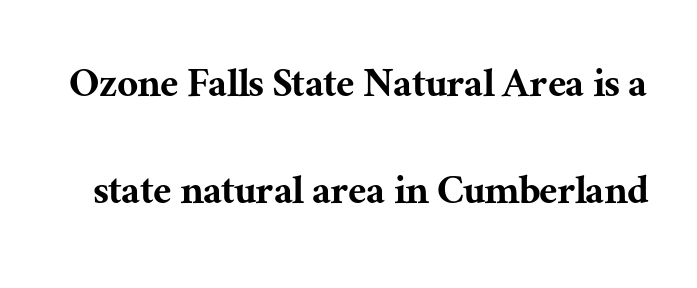
Note the varied advance widths — an 'i' is clearly narrower than an 'm'. Vertically, the passage feels expansive, rows floating well apart. In terms of posture, this sample is upright. The space directly below the letters is spotless.
